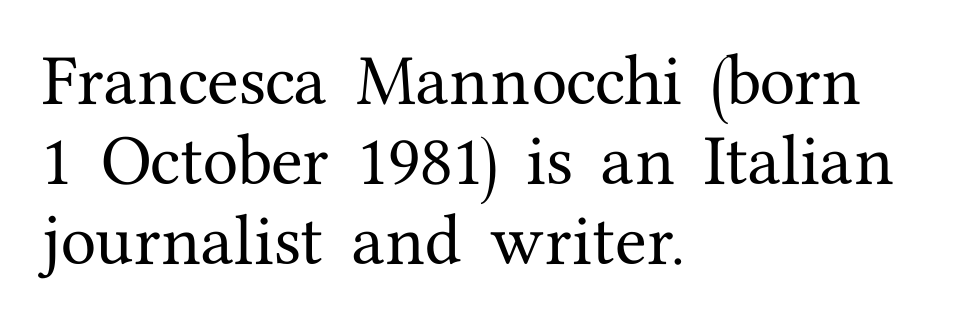
Reading down the block, your eye returns to a fixed left position each line. Unmarked baselines from the first word to the last. Spacing verdict: proportional, widths tailored to each character. Check where the strokes stop: tiny serifs finish them off. In terms of letterspacing, this is plain default setting.
